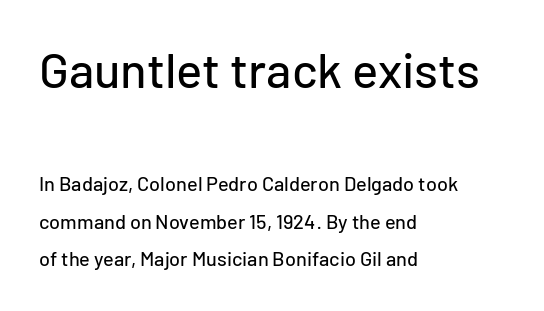
Q: Is the text italic (slanted)? A: No, it is upright.
Q: Is the typeface a serif or a sans-serif typeface? A: Sans-serif.
Q: Is the text underlined? A: No.
Q: How is the paragraph aligned? A: Left-aligned.
Q: Is the spacing between letters normal or unusually wide? A: Normal.
Q: Which block of text is set in a larger size, the first (top) or the second (bottom)? A: The first (top) one.
Q: Width (condensed, normal, or wide)? A: Normal.
Q: Stroke contrast? A: Low.
Q: x-height? A: Medium.
Q: Monospaced? A: No.
